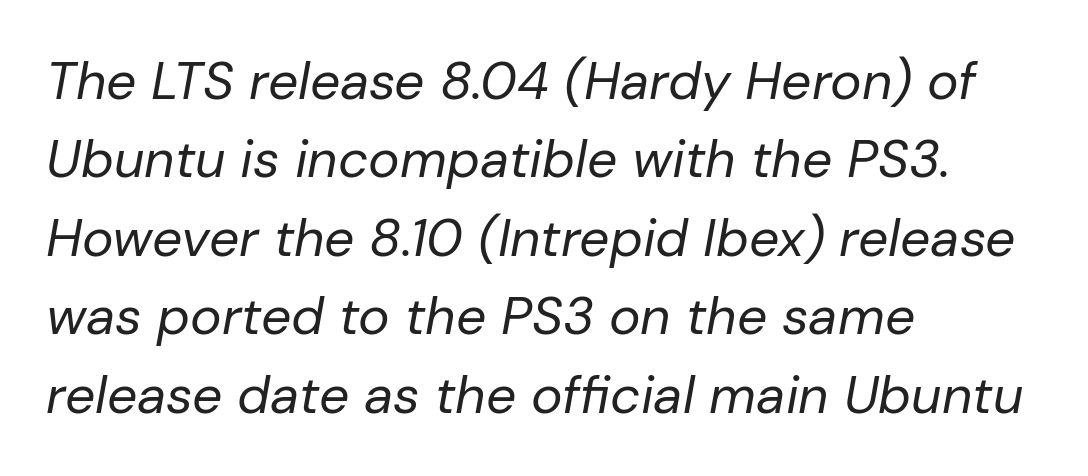
There is no visible air inserted between adjacent glyphs. The rows are spaced the way most documents space them. Lines of text with bare space underneath. Is the block centered? No — it sits flush against the left margin. Italic? Definitely — the glyphs are oblique.
